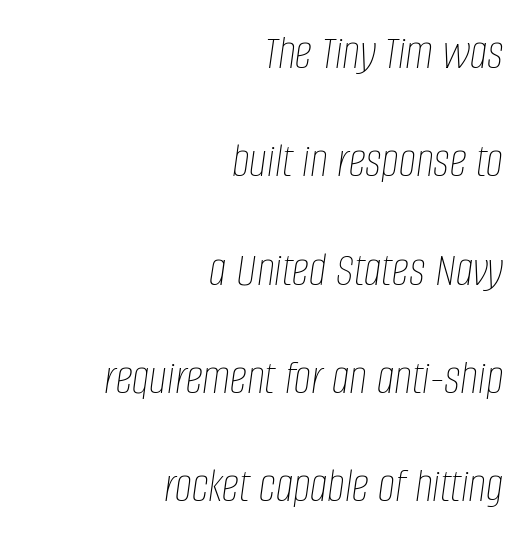
{"italic": "yes", "lean": "right", "slant_degrees": 8, "bold": "no", "weight": "thin", "width": "condensed", "stroke_contrast": "low", "x_height": "large", "monospaced": "no", "underline": "no", "align": "right", "line_spacing": "loose", "line_spacing_ratio": 2.21, "letter_spacing": "normal", "letter_spacing_em": 0.0, "glyph_px": 49}
